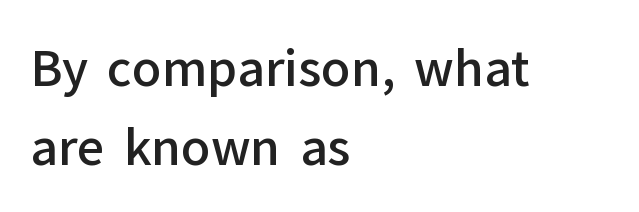
To sum up the face: it is a sans, with no serifs. Does the lettering tilt? It doesn't — this is upright. A normal amount of white space separates one row of letters from the next. Do the characters align in a grid? No, the font is proportional. Caption: standard tracking, unaltered. A bit beefed up — I'd call it semibold rather than bold.
